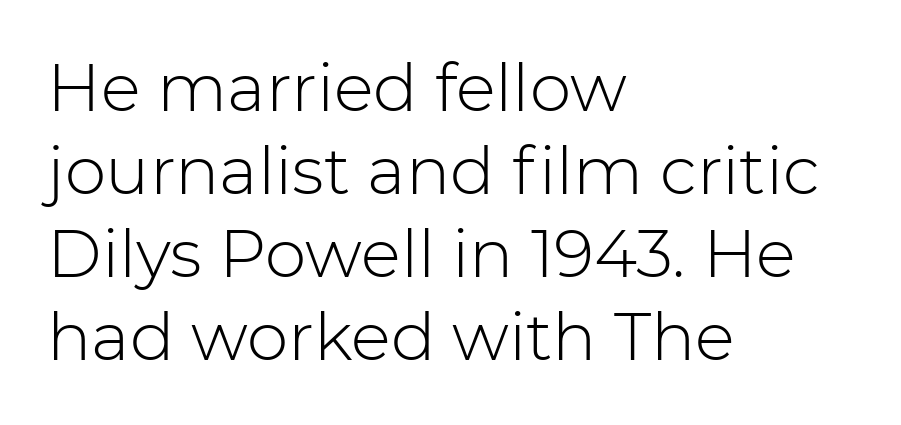
Q: Is the text bold? A: No.
Q: Is the text italic (slanted)? A: No, it is upright.
Q: Is the typeface a serif or a sans-serif typeface? A: Sans-serif.
Q: Is the text underlined? A: No.
Q: How is the paragraph aligned? A: Left-aligned.
Q: Is the spacing between letters normal or unusually wide? A: Normal.
Q: Is the spacing between lines tight, normal or loose? A: Normal.
Q: Width (condensed, normal, or wide)? A: Normal.
Q: Stroke contrast? A: Low.
Q: x-height? A: Medium.
Q: Monospaced? A: No.
